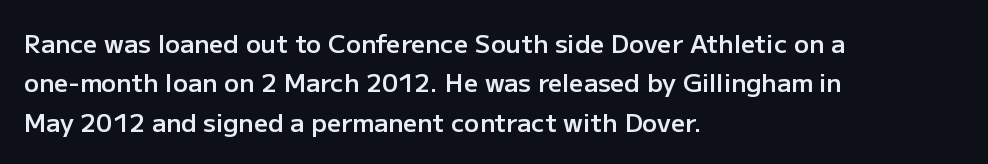
Underlining? Definitely not there. This sample uses plain, unmodified letter spacing. Is there any slant? The stems are plumb. A classic flush-left, rag-right setting is used for this passage.
